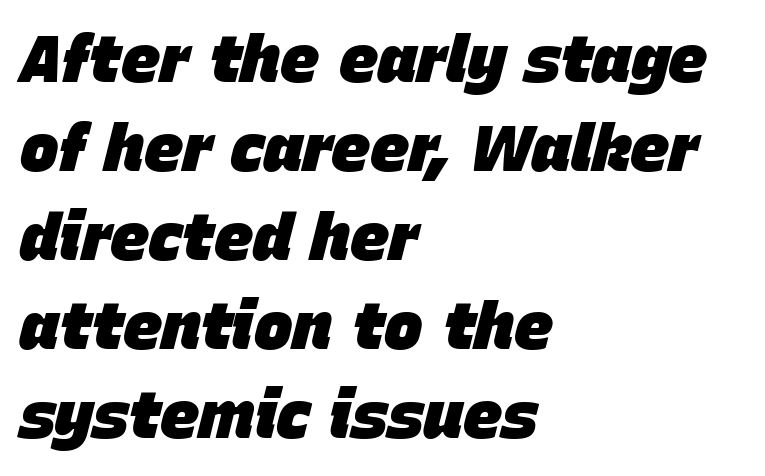
Q: Is the text bold? A: Yes.
Q: Is the text italic (slanted)? A: Yes, it leans right by about 15 degrees.
Q: Is the text underlined? A: No.
Q: How is the paragraph aligned? A: Left-aligned.
Q: Is the spacing between letters normal or unusually wide? A: Normal.
Q: Is the spacing between lines tight, normal or loose? A: Normal.
Q: Width (condensed, normal, or wide)? A: Normal.
Q: Stroke contrast? A: Low.
Q: x-height? A: Large.
Q: Monospaced? A: No.
